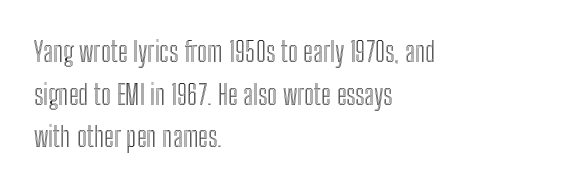
Students, note that the glyphs here touch the page at normal intervals. Designer's note — italics off, roman on. Is there much room between lines? A standard amount, neither cramped nor airy. The strip under each line holds only bare page. Note the varied advance widths — an 'i' is clearly narrower than an 'm'. Left-aligned paragraph, ragged on the right.
